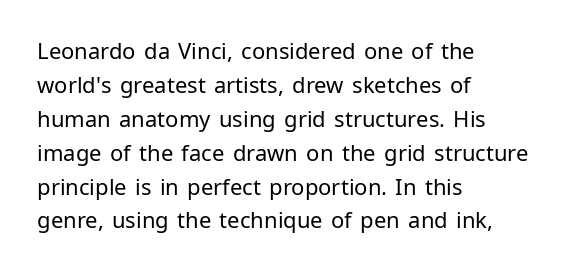
Q: Is the text bold? A: No.
Q: Is the text italic (slanted)? A: No, it is upright.
Q: Is the text underlined? A: No.
Q: How is the paragraph aligned? A: Left-aligned.
Q: Is the spacing between letters normal or unusually wide? A: Normal.
Q: Is the spacing between lines tight, normal or loose? A: Normal.
